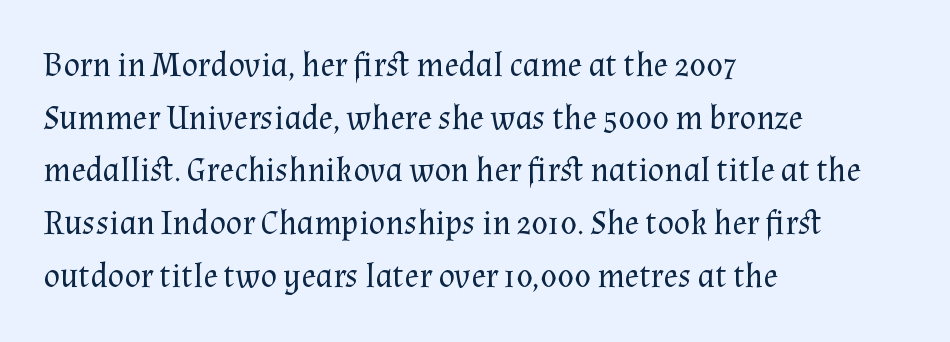
Q: Is the text bold? A: No.
Q: Is the text italic (slanted)? A: No, it is upright.
Q: Is the text underlined? A: No.
Q: How is the paragraph aligned? A: Left-aligned.
Q: Is the spacing between letters normal or unusually wide? A: Normal.
Q: Is the spacing between lines tight, normal or loose? A: Normal.
Q: Width (condensed, normal, or wide)? A: Normal.
Q: Stroke contrast? A: Medium.
Q: x-height? A: Medium.
Q: Monospaced? A: No.
